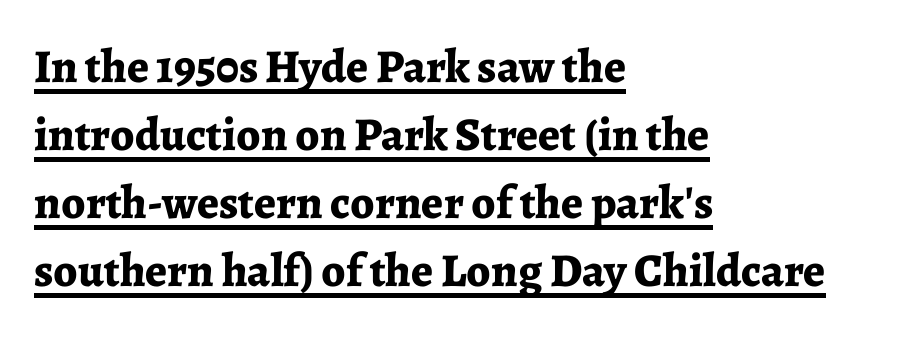
The image shows 47 px bold serif type, upright; set left-aligned, normal line spacing (1.45x), normal letter spacing, underlined; low stroke contrast and a medium x-height.
